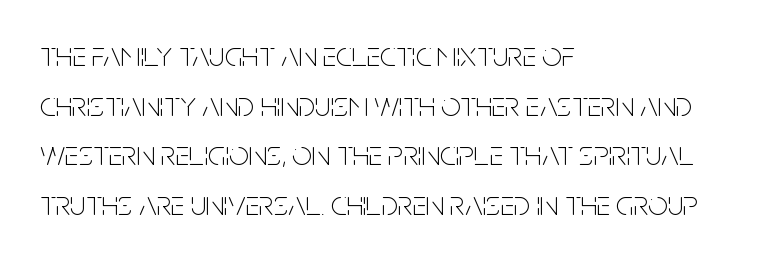
Q: Is the text bold? A: No.
Q: Is the text italic (slanted)? A: No, it is upright.
Q: Is the typeface a serif or a sans-serif typeface? A: Sans-serif.
Q: Is the text underlined? A: No.
Q: How is the paragraph aligned? A: Left-aligned.
Q: Is the spacing between letters normal or unusually wide? A: Normal.
Q: Is the spacing between lines tight, normal or loose? A: Normal.
Q: Width (condensed, normal, or wide)? A: Condensed.
Q: Stroke contrast? A: Low.
Q: x-height? A: Large.
Q: Monospaced? A: No.
